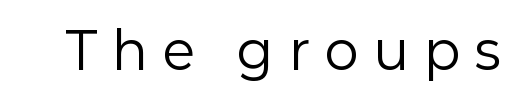
{"serif": "no", "italic": "no", "bold": "no", "weight": "regular", "width": "normal", "stroke_contrast": "low", "x_height": "medium", "monospaced": "no", "underline": "no", "letter_spacing": "wide", "letter_spacing_em": 0.31, "glyph_px": 51}
